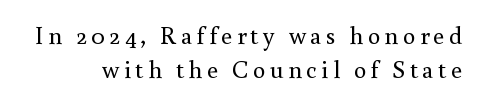
The image shows 25 px text type, upright; set normal line spacing (1.36x), not underlined.
